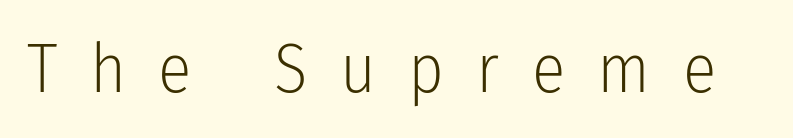
Q: Is the text bold? A: No.
Q: Is the text italic (slanted)? A: No, it is upright.
Q: Is the typeface a serif or a sans-serif typeface? A: Sans-serif.
Q: Is the text underlined? A: No.
Q: Is the spacing between letters normal or unusually wide? A: Unusually wide.
Q: Width (condensed, normal, or wide)? A: Condensed.
Q: Stroke contrast? A: Low.
Q: x-height? A: Medium.
Q: Monospaced? A: No.
